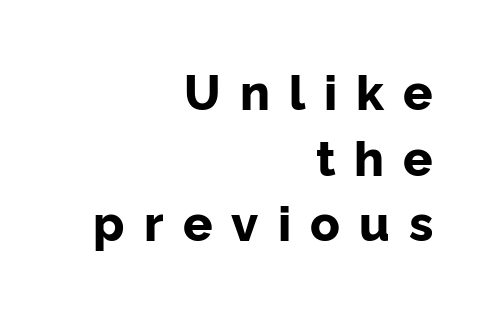
Q: Is the text bold? A: Yes.
Q: Is the text italic (slanted)? A: No, it is upright.
Q: Is the typeface a serif or a sans-serif typeface? A: Sans-serif.
Q: Is the text underlined? A: No.
Q: How is the paragraph aligned? A: Right-aligned.
Q: Is the spacing between letters normal or unusually wide? A: Unusually wide.
Q: Is the spacing between lines tight, normal or loose? A: Normal.
Q: Width (condensed, normal, or wide)? A: Normal.
Q: Stroke contrast? A: Low.
Q: x-height? A: Medium.
Q: Monospaced? A: No.
